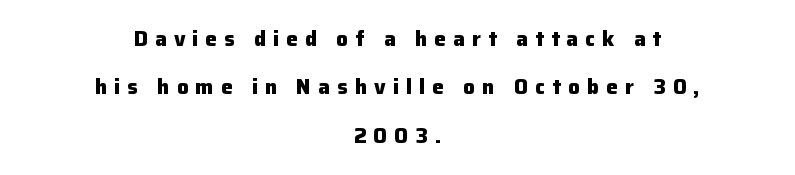
This is heavy type, rendered in bold. One glance says open: line gaps are wider than usual. The paragraph shown floats in the horizontal middle. Upright lettering throughout.
